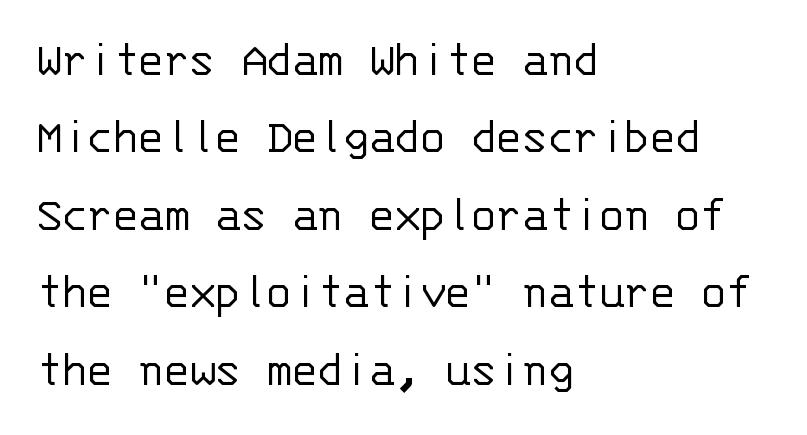
A typesetter would call this zero additional tracking. Left-aligned paragraph, ragged on the right. Vertical stems look standard width or narrower in stroke. The letters march in equal steps, a hallmark of fixed-pitch type. Glance below the letters and you will spot only blank space.
